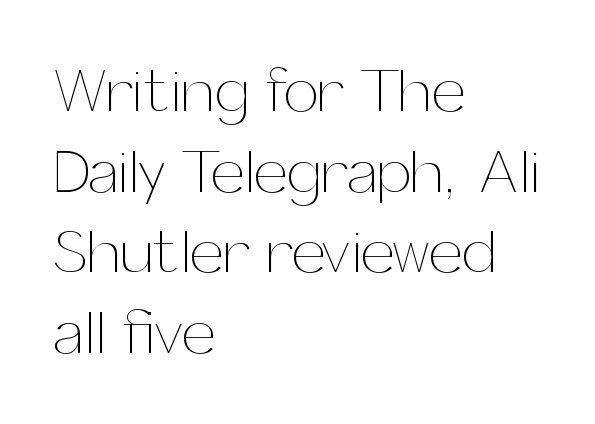
Q: Is the text bold? A: No.
Q: Is the text italic (slanted)? A: No, it is upright.
Q: Is the text underlined? A: No.
Q: How is the paragraph aligned? A: Left-aligned.
Q: Is the spacing between letters normal or unusually wide? A: Normal.
Q: Is the spacing between lines tight, normal or loose? A: Normal.
Q: Width (condensed, normal, or wide)? A: Normal.
Q: Stroke contrast? A: Medium.
Q: x-height? A: Medium.
Q: Monospaced? A: No.
